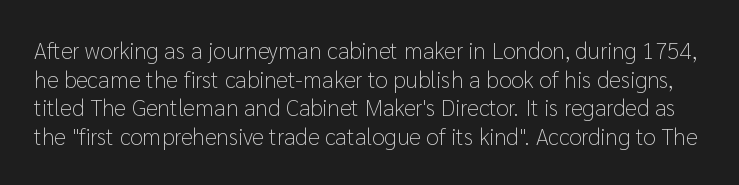
The image shows 23 px text type, upright; set line spacing 1.24x, normal letter spacing, not underlined.
